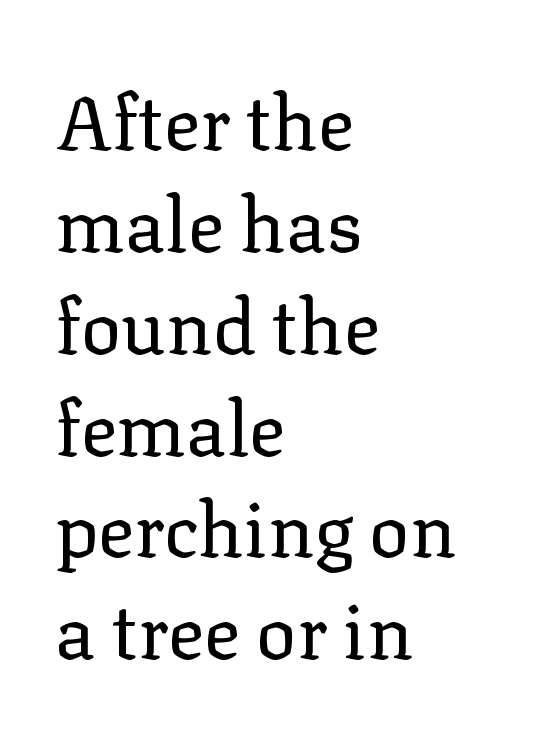
The image shows 76 px regular-weight serif type, upright; set left-aligned, normal line spacing (1.34x), normal letter spacing, not underlined; low stroke contrast and a medium x-height.
